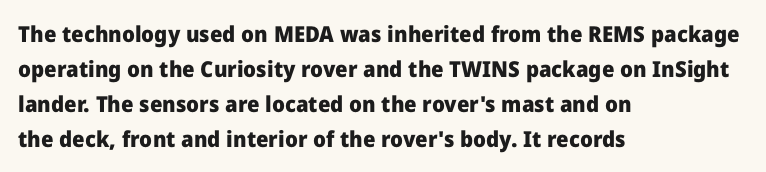
Horizontal bands of white between lines are of average thickness. The rendering keeps characters at their native spacing. Line beginnings align vertically; line endings do not. The font is running at its bold setting. No italicization has been applied; the sample stays upright.
